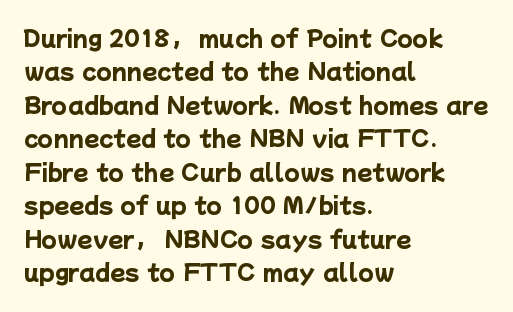
Q: Is the text bold? A: Yes.
Q: Is the text underlined? A: No.
Q: How is the paragraph aligned? A: Left-aligned.
Q: Is the spacing between letters normal or unusually wide? A: Normal.
Q: Is the spacing between lines tight, normal or loose? A: Normal.
